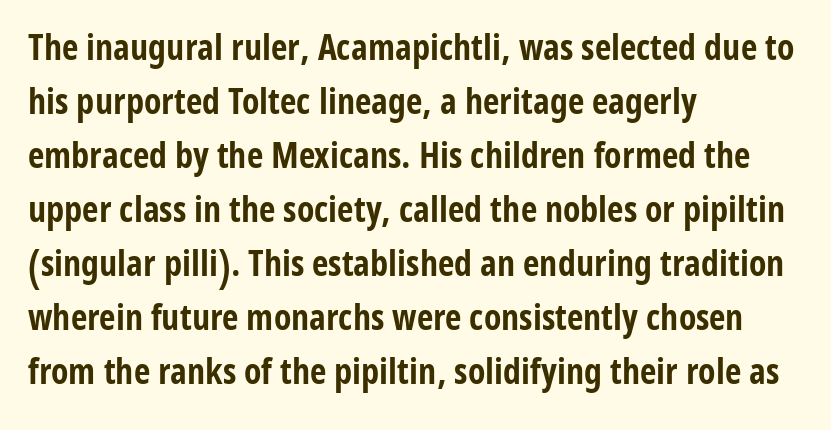
Q: Is the text bold? A: Yes.
Q: Is the text italic (slanted)? A: No, it is upright.
Q: Is the typeface a serif or a sans-serif typeface? A: Sans-serif.
Q: Is the text underlined? A: No.
Q: How is the paragraph aligned? A: Left-aligned.
Q: Is the spacing between letters normal or unusually wide? A: Normal.
Q: Is the spacing between lines tight, normal or loose? A: Normal.
Q: Width (condensed, normal, or wide)? A: Condensed.
Q: Stroke contrast? A: Low.
Q: x-height? A: Medium.
Q: Monospaced? A: No.
